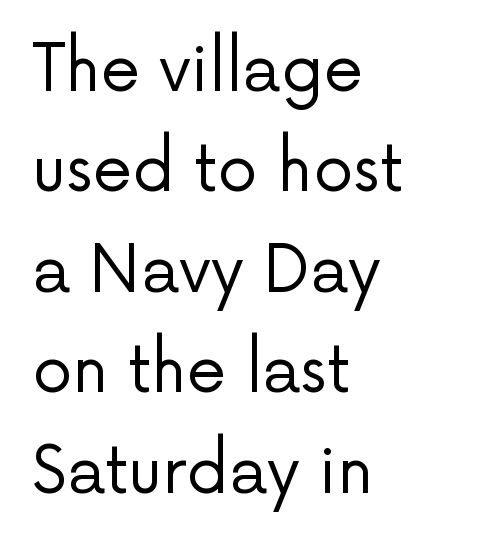
The image shows 64 px regular-weight sans-serif type, upright; set left-aligned, normal line spacing (1.57x), normal letter spacing, not underlined; low stroke contrast and a medium x-height.
